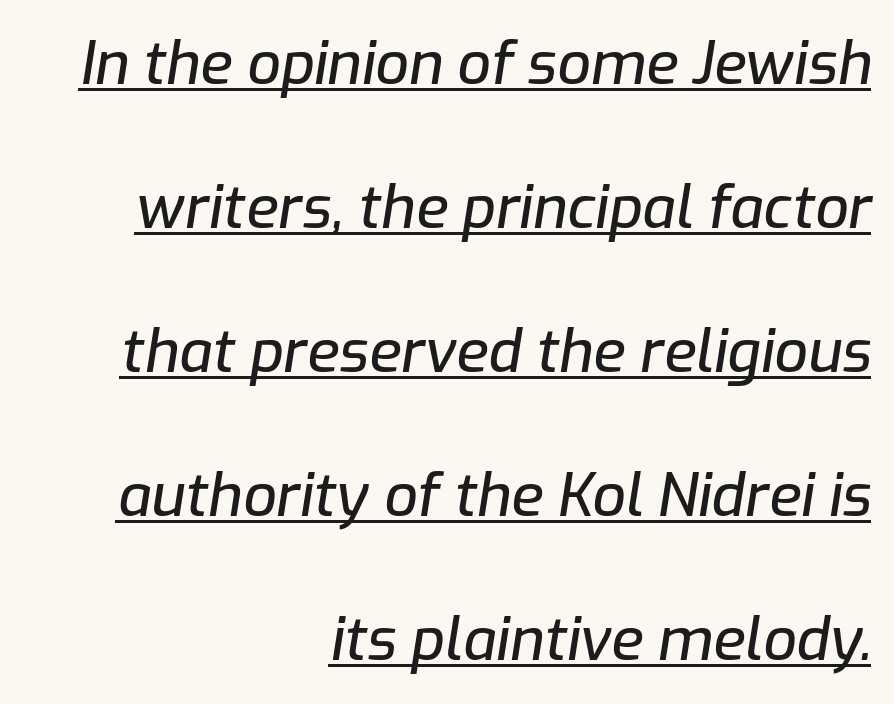
Q: Is the text italic (slanted)? A: Yes, it leans right by about 9 degrees.
Q: Is the text underlined? A: Yes.
Q: How is the paragraph aligned? A: Right-aligned.
Q: Is the spacing between letters normal or unusually wide? A: Normal.
Q: Is the spacing between lines tight, normal or loose? A: Loose.
Q: Width (condensed, normal, or wide)? A: Normal.
Q: Stroke contrast? A: Low.
Q: x-height? A: Medium.
Q: Monospaced? A: No.
